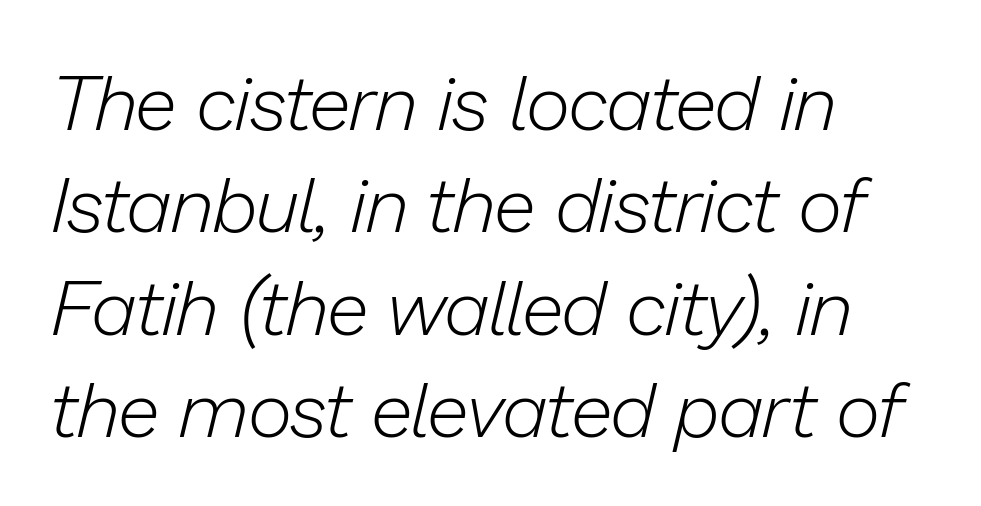
Q: Is the text bold? A: No.
Q: Is the text italic (slanted)? A: Yes, it leans right by about 13 degrees.
Q: Is the text underlined? A: No.
Q: How is the paragraph aligned? A: Left-aligned.
Q: Is the spacing between letters normal or unusually wide? A: Normal.
Q: Is the spacing between lines tight, normal or loose? A: Normal.
Q: Width (condensed, normal, or wide)? A: Normal.
Q: Stroke contrast? A: Low.
Q: x-height? A: Medium.
Q: Monospaced? A: No.
